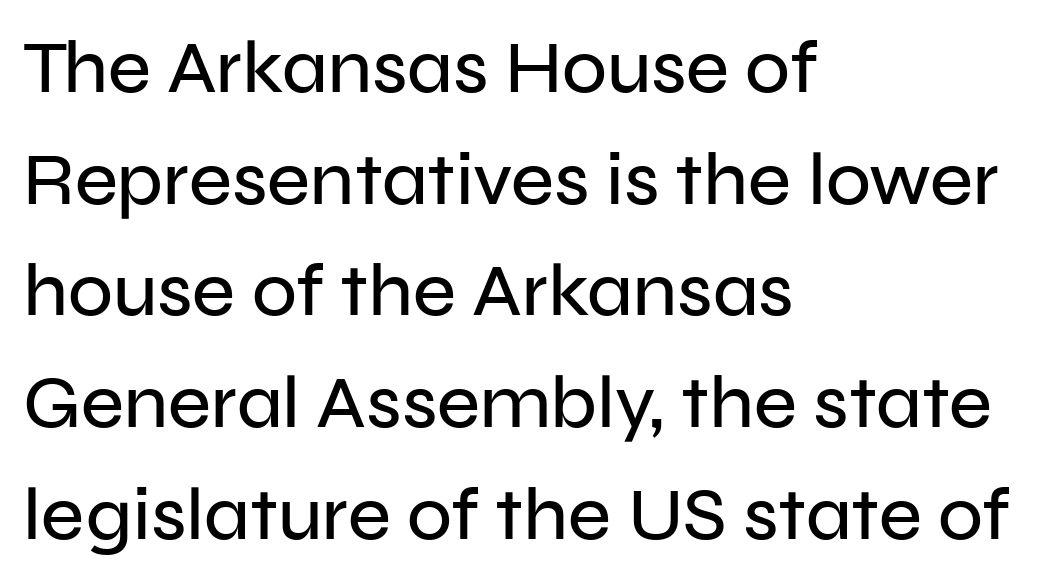
Q: Is the text italic (slanted)? A: No, it is upright.
Q: Is the typeface a serif or a sans-serif typeface? A: Sans-serif.
Q: Is the text underlined? A: No.
Q: How is the paragraph aligned? A: Left-aligned.
Q: Is the spacing between letters normal or unusually wide? A: Normal.
Q: Is the spacing between lines tight, normal or loose? A: Normal.
Q: Width (condensed, normal, or wide)? A: Normal.
Q: Stroke contrast? A: Low.
Q: x-height? A: Medium.
Q: Monospaced? A: No.
